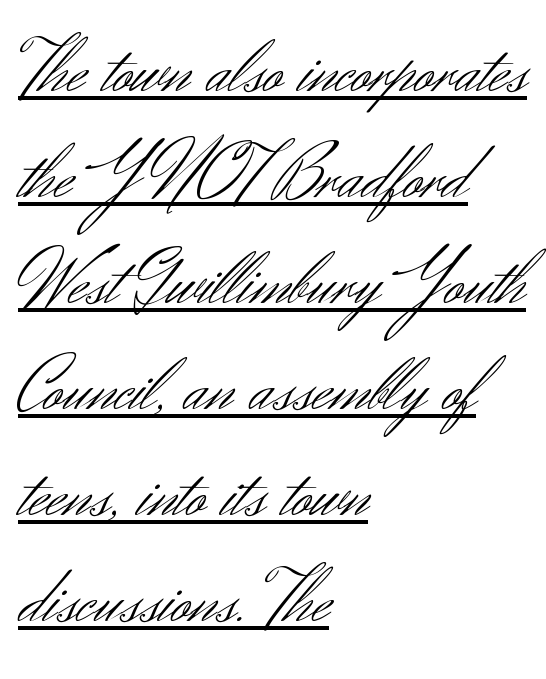
Q: Is the text bold? A: No.
Q: Is the text italic (slanted)? A: Yes.
Q: Is the typeface a serif or a sans-serif typeface? A: Sans-serif.
Q: Is the text underlined? A: Yes.
Q: How is the paragraph aligned? A: Left-aligned.
Q: Is the spacing between letters normal or unusually wide? A: Normal.
Q: Is the spacing between lines tight, normal or loose? A: Normal.
Q: Width (condensed, normal, or wide)? A: Normal.
Q: Stroke contrast? A: Medium.
Q: x-height? A: Small.
Q: Monospaced? A: No.
